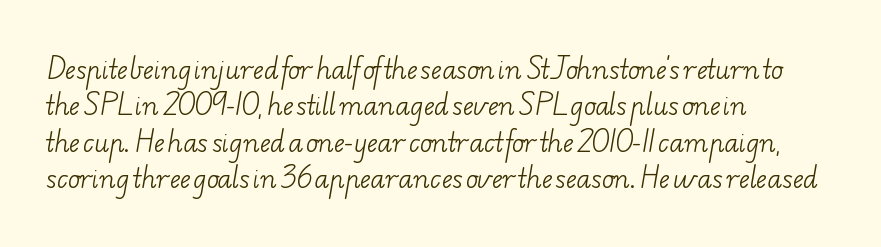
{"bold": "no", "underline": "no", "align": "left", "line_spacing": "normal", "line_spacing_ratio": 1.46, "letter_spacing": "normal", "letter_spacing_em": 0.0, "glyph_px": 25}
